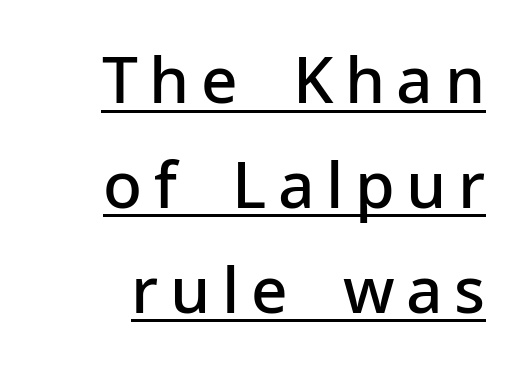
{"serif": "no", "italic": "no", "bold": "semi", "weight": "semibold", "width": "normal", "stroke_contrast": "low", "x_height": "medium", "monospaced": "no", "underline": "yes", "align": "right", "line_spacing": "normal", "line_spacing_ratio": 1.64, "glyph_px": 64}
